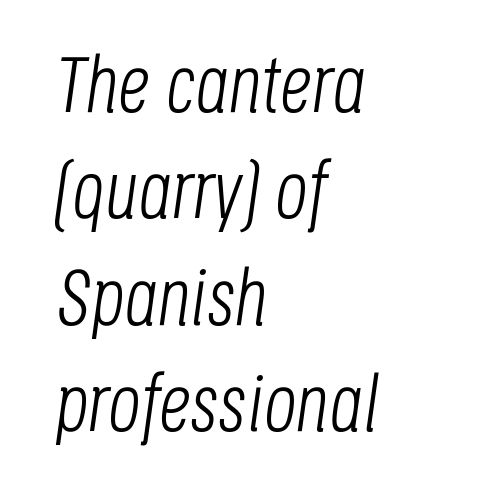
The image shows 80 px light, condensed type, italic (leaning right); set left-aligned, normal line spacing (1.33x), normal letter spacing, not underlined; low stroke contrast and a large x-height.
